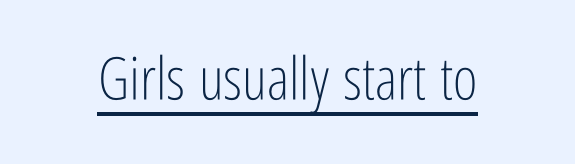
This sample uses plain, unmodified letter spacing. The characters display no serif detailing; their extremities are plain. The lettering holds an erect, upright posture throughout. The sample's only ornament is a line tracing under the words. This reads as an unemphasized weight, regular at the heaviest.
